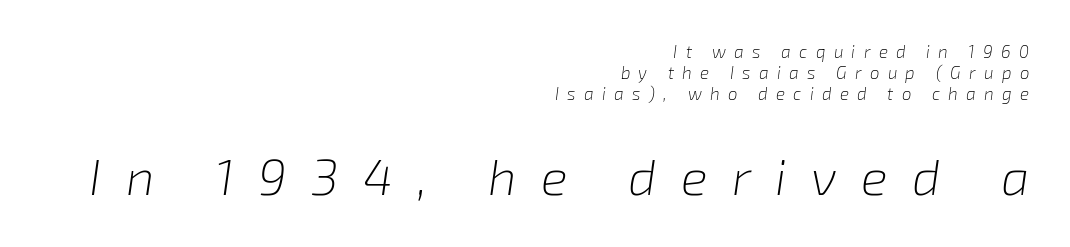
Q: Is the text bold? A: No.
Q: Is the text italic (slanted)? A: Yes, it leans right by about 8 degrees.
Q: Is the text underlined? A: No.
Q: How is the paragraph aligned? A: Right-aligned.
Q: Is the spacing between letters normal or unusually wide? A: Unusually wide.
Q: Is the spacing between lines tight, normal or loose? A: Normal.
Q: Which block of text is set in a larger size, the first (top) or the second (bottom)? A: The second (bottom) one.
Q: Width (condensed, normal, or wide)? A: Normal.
Q: Stroke contrast? A: Low.
Q: x-height? A: Medium.
Q: Monospaced? A: No.
